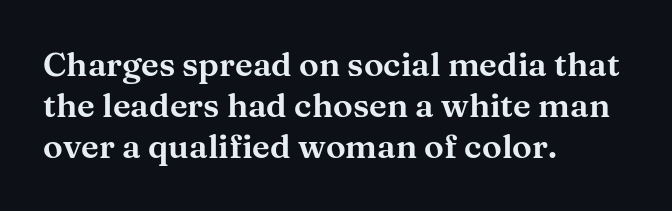
{"serif": "yes", "italic": "no", "width": "wide", "stroke_contrast": "medium", "x_height": "medium", "monospaced": "no", "underline": "no", "align": "left", "line_spacing": "normal", "line_spacing_ratio": 1.25, "letter_spacing": "normal", "letter_spacing_em": 0.0, "glyph_px": 33}
